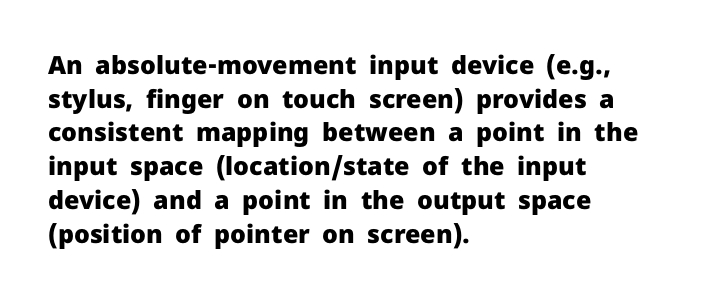
The image shows 25 px bold type, upright; set left-aligned, normal line spacing (1.35x), normal letter spacing, not underlined.
